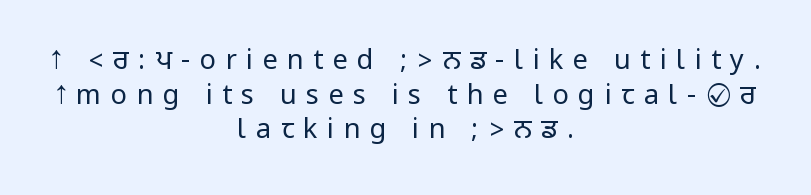
The image shows 27 px text type, upright; set centered, normal line spacing (1.28x), unusually wide letter spacing (+0.35 em), not underlined.
